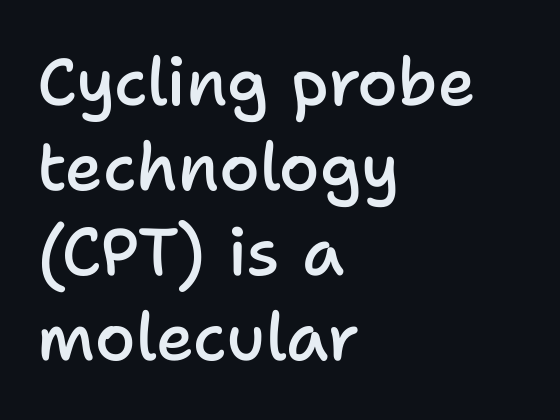
Q: Is the text bold? A: Semi-bold.
Q: Is the text italic (slanted)? A: No, it is upright.
Q: Is the typeface a serif or a sans-serif typeface? A: Sans-serif.
Q: Is the text underlined? A: No.
Q: How is the paragraph aligned? A: Left-aligned.
Q: Is the spacing between letters normal or unusually wide? A: Normal.
Q: Is the spacing between lines tight, normal or loose? A: Normal.
Q: Width (condensed, normal, or wide)? A: Normal.
Q: Stroke contrast? A: Low.
Q: x-height? A: Medium.
Q: Monospaced? A: No.
